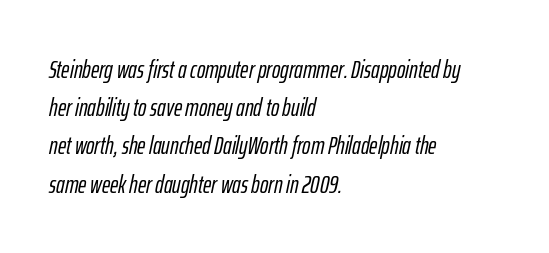
{"italic": "yes", "lean": "right", "slant_degrees": 12, "underline": "no", "align": "left", "line_spacing": "normal", "line_spacing_ratio": 1.53, "letter_spacing": "normal", "letter_spacing_em": 0.0, "glyph_px": 25}
